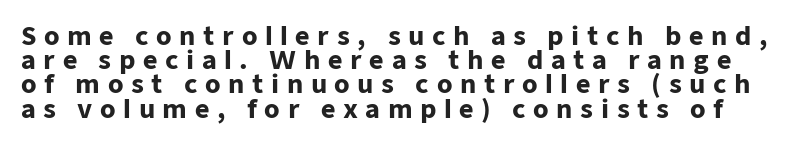
The image shows 25 px bold type, upright; set tight line spacing (0.97x), unusually wide letter spacing (+0.3 em), not underlined.
